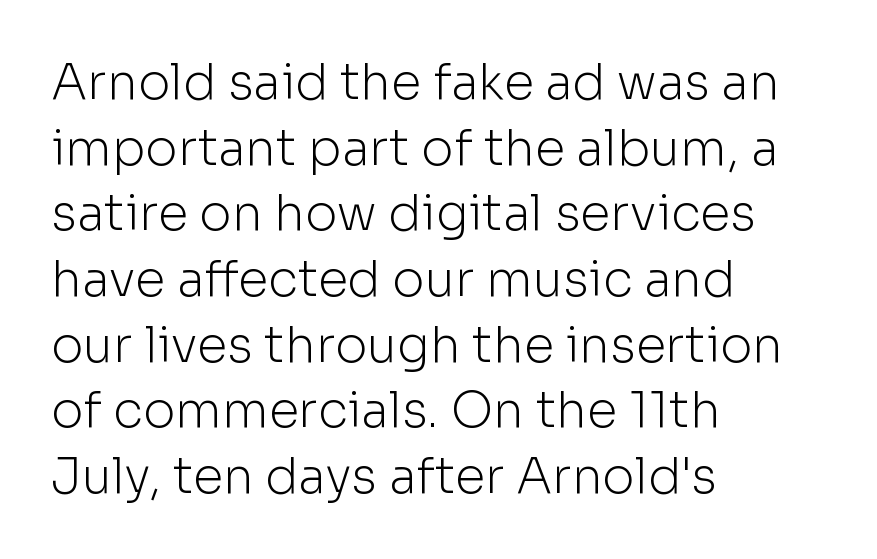
Q: Is the text bold? A: No.
Q: Is the text italic (slanted)? A: No, it is upright.
Q: Is the typeface a serif or a sans-serif typeface? A: Sans-serif.
Q: Is the text underlined? A: No.
Q: How is the paragraph aligned? A: Left-aligned.
Q: Is the spacing between letters normal or unusually wide? A: Normal.
Q: Is the spacing between lines tight, normal or loose? A: Normal.
Q: Width (condensed, normal, or wide)? A: Normal.
Q: Stroke contrast? A: Low.
Q: x-height? A: Medium.
Q: Monospaced? A: No.
